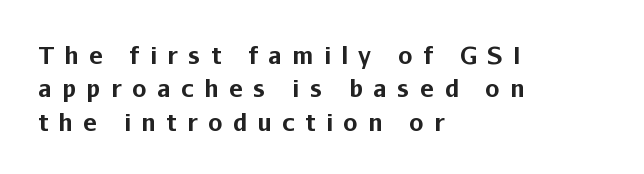
Q: Is the text bold? A: Yes.
Q: Is the text italic (slanted)? A: No, it is upright.
Q: Is the text underlined? A: No.
Q: How is the paragraph aligned? A: Left-aligned.
Q: Is the spacing between letters normal or unusually wide? A: Unusually wide.
Q: Is the spacing between lines tight, normal or loose? A: Normal.
